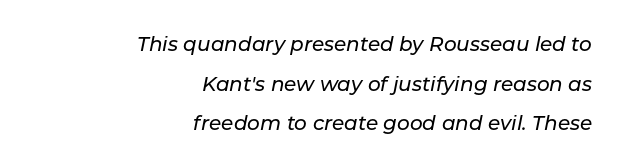
An italicized treatment has been applied to the whole sample. Any mark beneath the type? The region is blank. The passage shown has conventional tracking throughout. Baseline-to-baseline distance is far greater than the letter height.
